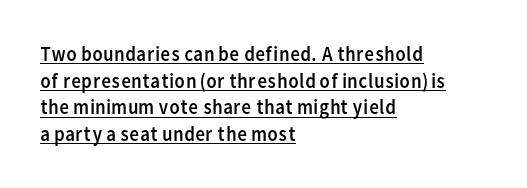
The image shows 21 px text type, upright; set left-aligned, normal line spacing (1.27x), normal letter spacing, underlined.
